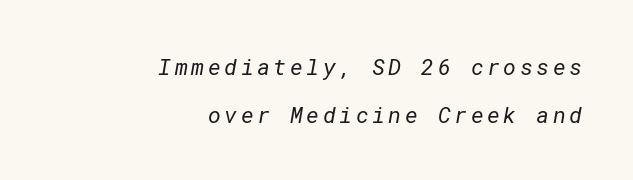
{"bold": "no", "underline": "no", "align": "right", "line_spacing": "loose", "line_spacing_ratio": 2.18, "glyph_px": 22}
